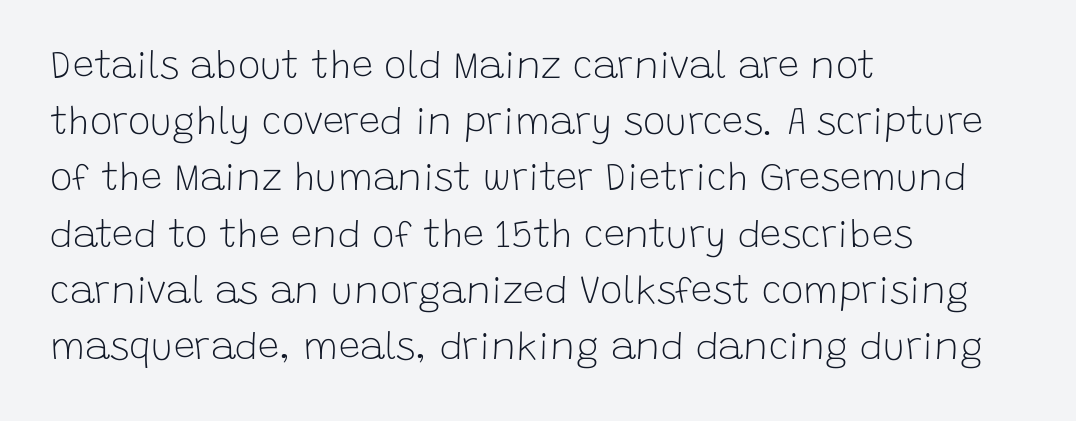
Q: Is the text bold? A: No.
Q: Is the text italic (slanted)? A: No, it is upright.
Q: Is the typeface a serif or a sans-serif typeface? A: Sans-serif.
Q: Is the text underlined? A: No.
Q: How is the paragraph aligned? A: Left-aligned.
Q: Is the spacing between letters normal or unusually wide? A: Normal.
Q: Is the spacing between lines tight, normal or loose? A: Normal.
Q: Width (condensed, normal, or wide)? A: Normal.
Q: Stroke contrast? A: Low.
Q: x-height? A: Large.
Q: Monospaced? A: No.
